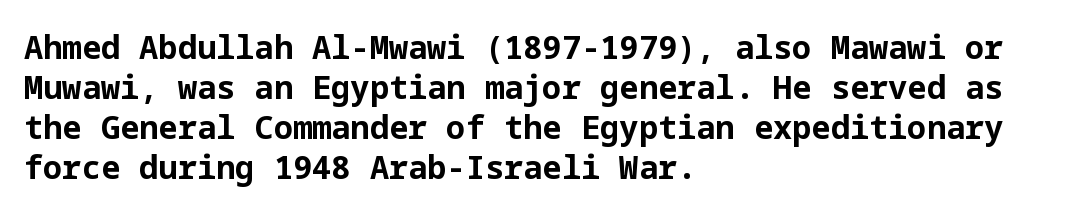
A classic flush-left, rag-right setting is used for this passage. Has an underline been added? It has not. These lines were composed using upright roman letters. These words are printed bold, with thick strokes throughout.
